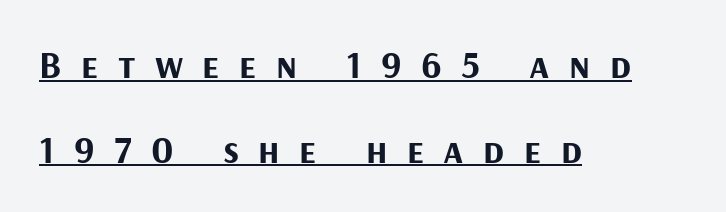
Tall strokes in this sample are plumb rather than angled. The rendering uses natural spacing where letterforms have individual widths. A dark, heavy texture on the line: the type is bold. This rendering widens character spacing well past its baseline value. Stroke terminals: plain, sans-serif.
